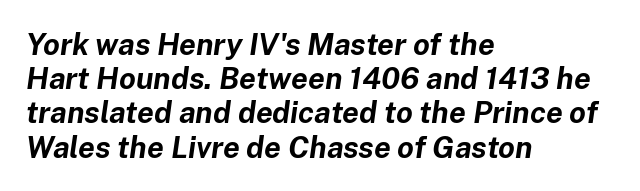
The image shows 30 px bold type, italic (leaning right); set left-aligned, tight line spacing (1.14x), normal letter spacing, not underlined; low stroke contrast and a medium x-height.
